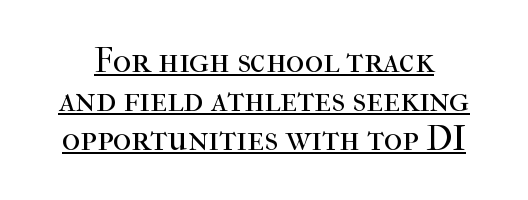
The image shows 35 px regular-weight serif type, upright; set tight line spacing (1.11x), normal letter spacing, underlined; high stroke contrast and a medium x-height.
